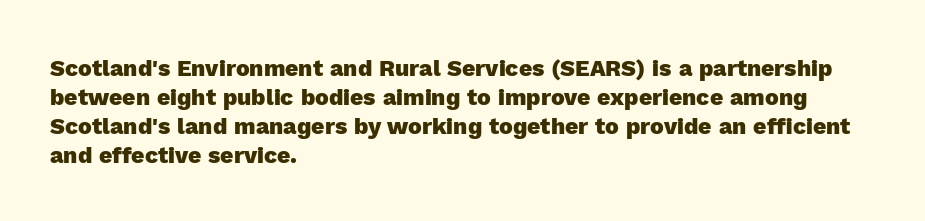
The typography opts for an upright posture over an oblique one. What weight is shown? A full bold with thick strokes. How would I describe the line gaps? Plain and ordinary. Each line starts at the same left margin while the right side varies.
